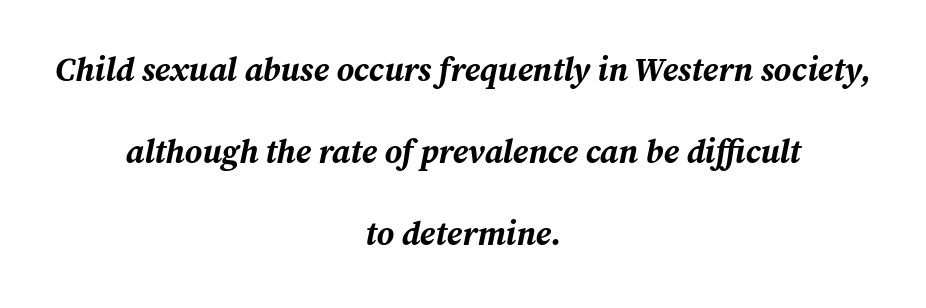
The image shows 33 px bold type, italic (leaning right); set centered, loose line spacing (2.49x), normal letter spacing, not underlined; medium stroke contrast and a medium x-height.
